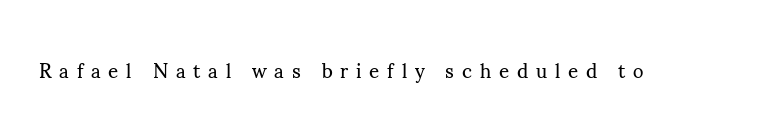
The image shows 20 px text type, upright; set unusually wide letter spacing (+0.39 em), not underlined.
